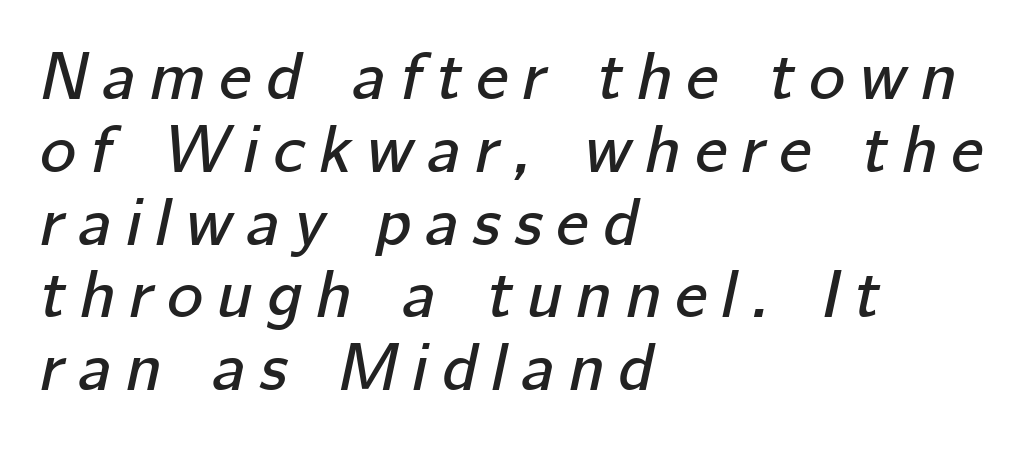
{"italic": "yes", "lean": "right", "slant_degrees": 12, "width": "normal", "stroke_contrast": "low", "x_height": "medium", "monospaced": "no", "underline": "no", "align": "left", "line_spacing": "tight", "line_spacing_ratio": 1.07, "letter_spacing": "wide", "letter_spacing_em": 0.21, "glyph_px": 68}
